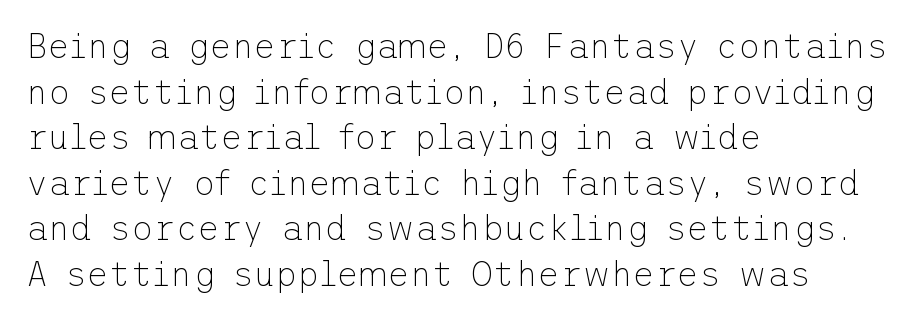
The image shows 34 px thin sans-serif type, upright; set left-aligned, normal line spacing (1.34x), normal letter spacing, not underlined; low stroke contrast and a medium x-height.
